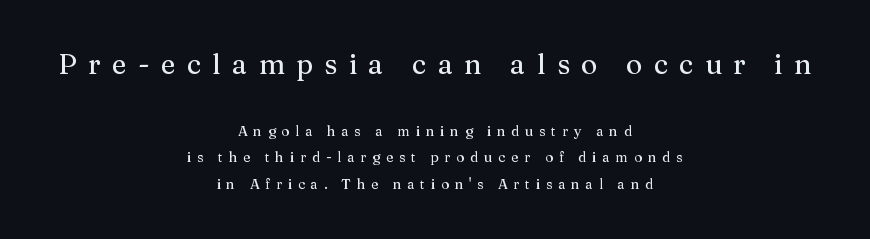
This is roman type, the default non-slanted kind. Do the characters align in a grid? No, the font is proportional. A clean baseline with only descenders dipping below it. The passage shown is typeset with a serif family. The line-height multiplier appears high, well above default. The rendering positions every line midway between the sides.
